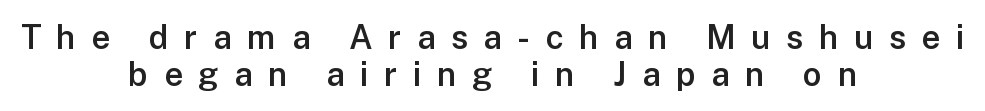
{"serif": "no", "italic": "no", "bold": "semi", "weight": "semibold", "width": "normal", "stroke_contrast": "low", "x_height": "medium", "monospaced": "no", "underline": "no", "align": "center", "line_spacing": "tight", "line_spacing_ratio": 1.11, "letter_spacing": "wide", "letter_spacing_em": 0.47, "glyph_px": 33}
